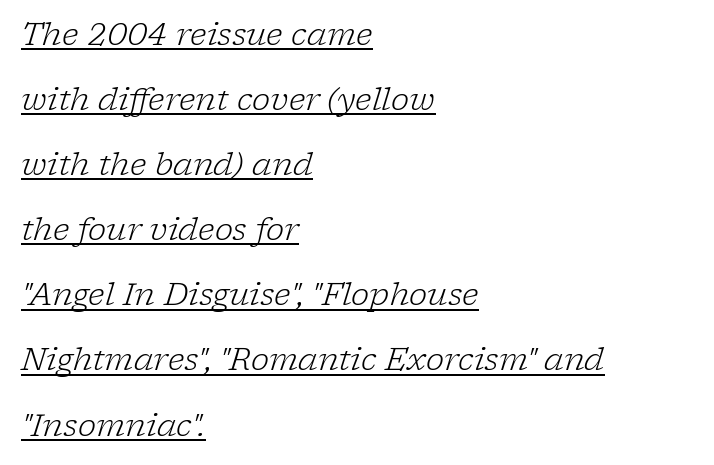
Yep, those are serifs on the letters. There is no visible air inserted between adjacent glyphs. Vertically, the passage feels expansive, rows floating well apart. Designer's note — italics engaged. Glance below the letters and you will spot a drawn line. The letterforms sit at book weight or below.
